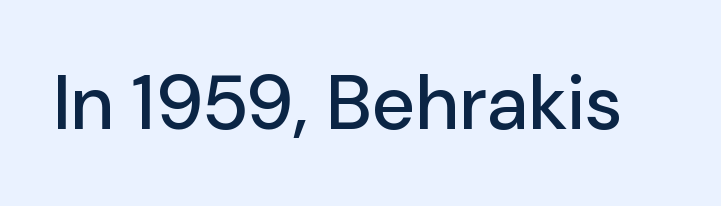
{"serif": "no", "italic": "no", "width": "normal", "stroke_contrast": "low", "x_height": "medium", "monospaced": "no", "underline": "no", "letter_spacing": "normal", "letter_spacing_em": 0.0, "glyph_px": 76}
